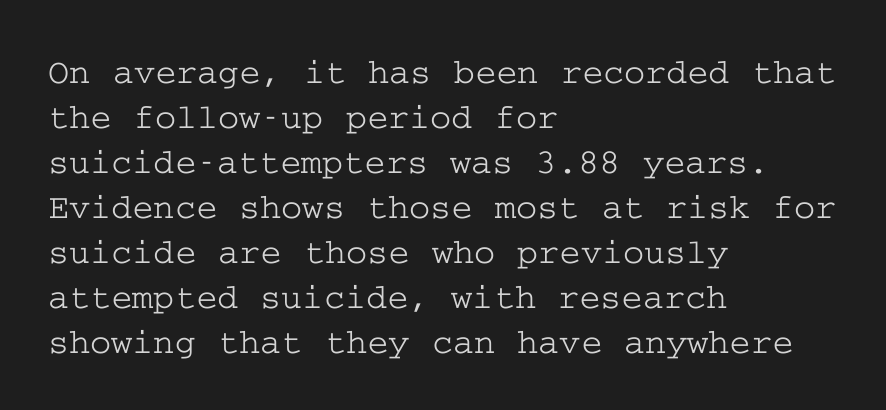
The image shows 36 px wide serif type, upright; set left-aligned, normal line spacing (1.25x), normal letter spacing, not underlined; low stroke contrast and a medium x-height.
